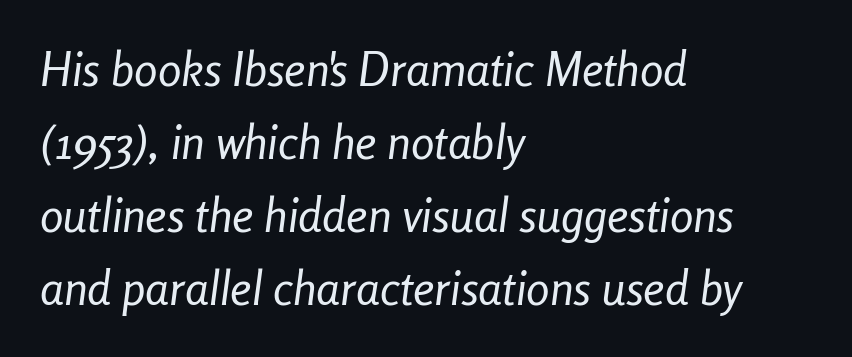
{"italic": "yes", "lean": "right", "slant_degrees": 8, "bold": "no", "weight": "regular", "width": "condensed", "stroke_contrast": "low", "x_height": "medium", "monospaced": "no", "underline": "no", "align": "left", "line_spacing": "normal", "line_spacing_ratio": 1.55, "letter_spacing": "normal", "letter_spacing_em": 0.0, "glyph_px": 47}
